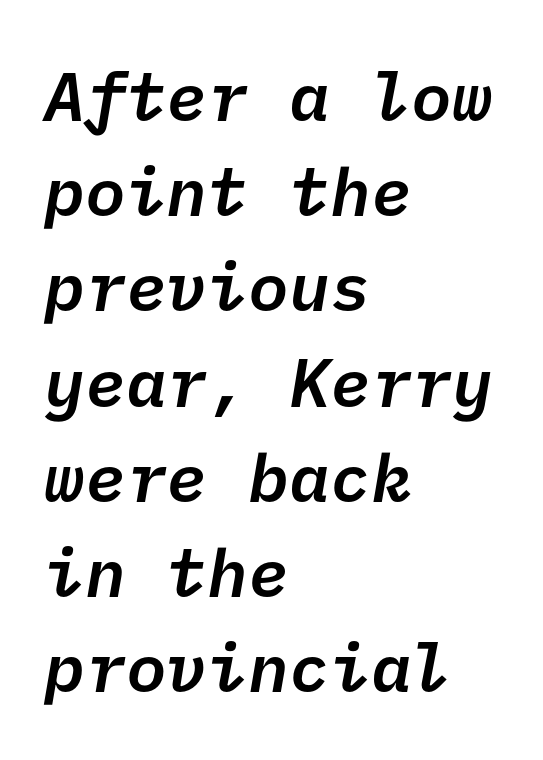
Q: Is the text bold? A: Semi-bold.
Q: Is the typeface a serif or a sans-serif typeface? A: Sans-serif.
Q: Is the text underlined? A: No.
Q: How is the paragraph aligned? A: Left-aligned.
Q: Is the spacing between letters normal or unusually wide? A: Normal.
Q: Is the spacing between lines tight, normal or loose? A: Normal.
Q: Width (condensed, normal, or wide)? A: Normal.
Q: Stroke contrast? A: Low.
Q: x-height? A: Medium.
